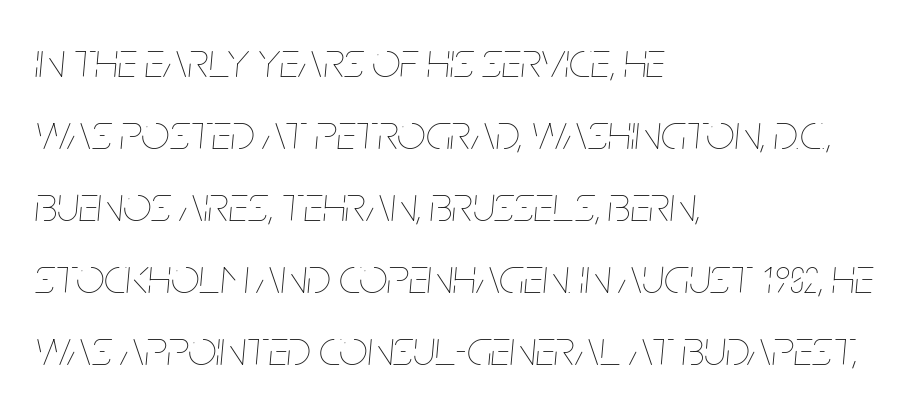
Q: Is the text bold? A: No.
Q: Is the text italic (slanted)? A: Yes, it leans right by about 5 degrees.
Q: Is the text underlined? A: No.
Q: How is the paragraph aligned? A: Left-aligned.
Q: Is the spacing between letters normal or unusually wide? A: Normal.
Q: Is the spacing between lines tight, normal or loose? A: Normal.
Q: Width (condensed, normal, or wide)? A: Condensed.
Q: Stroke contrast? A: Low.
Q: x-height? A: Large.
Q: Monospaced? A: No.
